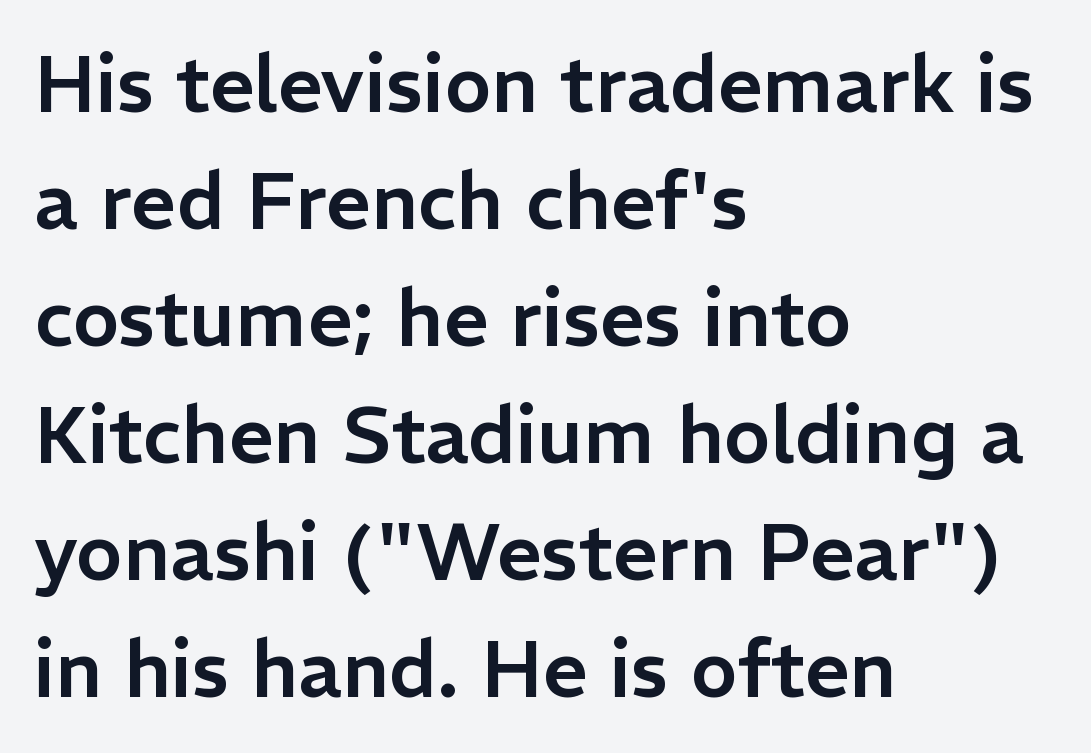
The image shows 79 px sans-serif type, upright; set left-aligned, normal line spacing (1.48x), normal letter spacing, not underlined; low stroke contrast and a medium x-height.
